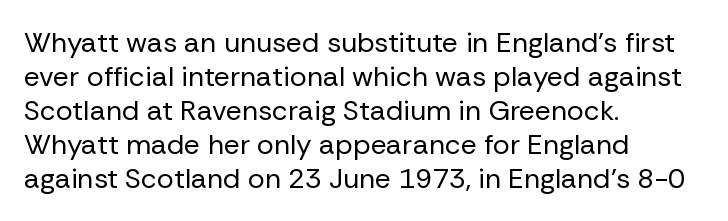
The image shows 28 px regular-weight sans-serif type, upright; set left-aligned, line spacing 1.21x, normal letter spacing, not underlined; low stroke contrast and a medium x-height.
